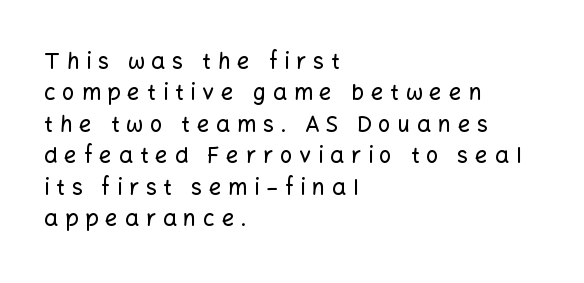
{"italic": "no", "underline": "no", "align": "left", "line_spacing": "normal", "line_spacing_ratio": 1.43, "letter_spacing": "wide", "letter_spacing_em": 0.31, "glyph_px": 22}
